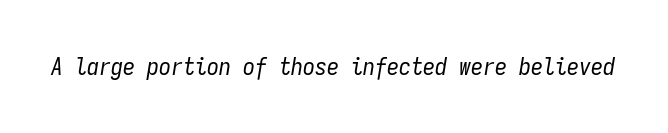
Q: Is the text bold? A: No.
Q: Is the text italic (slanted)? A: Yes, it leans right by about 9 degrees.
Q: Is the text underlined? A: No.
Q: Is the spacing between letters normal or unusually wide? A: Normal.
